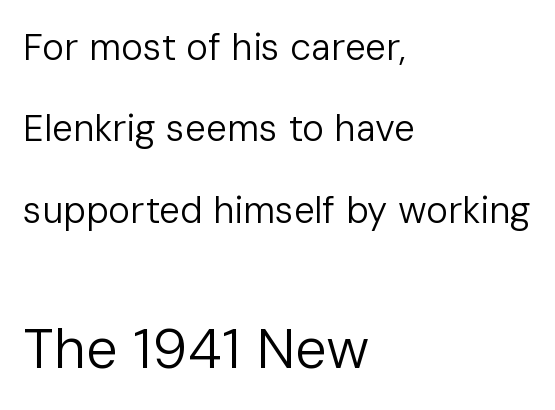
{"serif": "no", "italic": "no", "bold": "no", "weight": "regular", "width": "normal", "stroke_contrast": "low", "x_height": "medium", "monospaced": "no", "underline": "no", "align": "left", "line_spacing": "loose", "line_spacing_ratio": 2.2, "letter_spacing": "normal", "letter_spacing_em": 0.0, "larger_block": "second", "size_ratio": 1.51, "glyph_px": 56}
